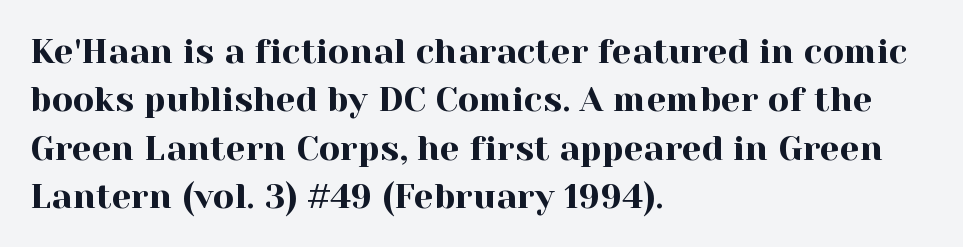
The letters stand upright; this is a roman face. Summary of vertical rhythm: regular, with standard interline spacing. Lines of text with bare space underneath. Each letter's strokes conclude with small projecting serifs. Looks like regular typesetting: each glyph gets only the width it needs.
